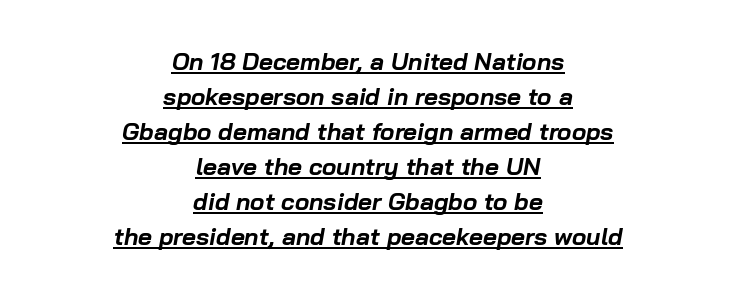
Q: Is the text bold? A: Yes.
Q: Is the text italic (slanted)? A: Yes, it leans right by about 10 degrees.
Q: Is the text underlined? A: Yes.
Q: How is the paragraph aligned? A: Centered.
Q: Is the spacing between letters normal or unusually wide? A: Normal.
Q: Is the spacing between lines tight, normal or loose? A: Normal.
